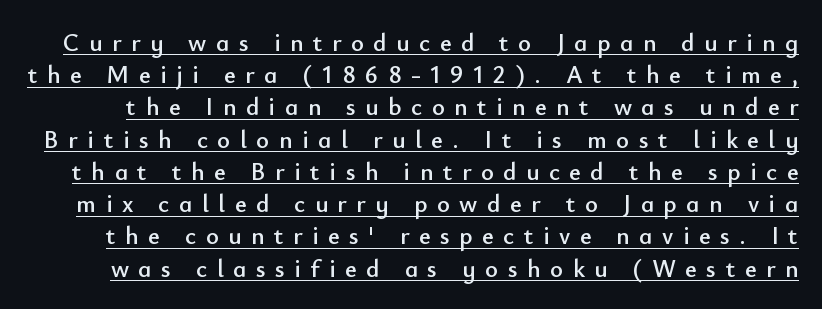
{"italic": "no", "underline": "yes", "line_spacing": "normal", "line_spacing_ratio": 1.29, "letter_spacing": "wide", "letter_spacing_em": 0.38, "glyph_px": 25}
